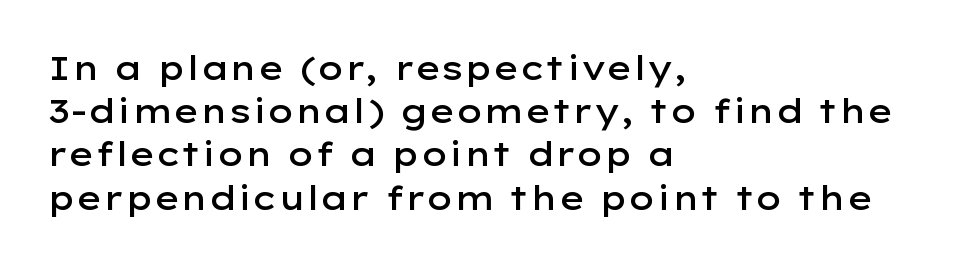
Q: Is the text bold? A: Semi-bold.
Q: Is the text italic (slanted)? A: No, it is upright.
Q: Is the typeface a serif or a sans-serif typeface? A: Sans-serif.
Q: Is the text underlined? A: No.
Q: How is the paragraph aligned? A: Left-aligned.
Q: Is the spacing between letters normal or unusually wide? A: Normal.
Q: Is the spacing between lines tight, normal or loose? A: Normal.
Q: Width (condensed, normal, or wide)? A: Wide.
Q: Stroke contrast? A: Low.
Q: x-height? A: Medium.
Q: Monospaced? A: No.
